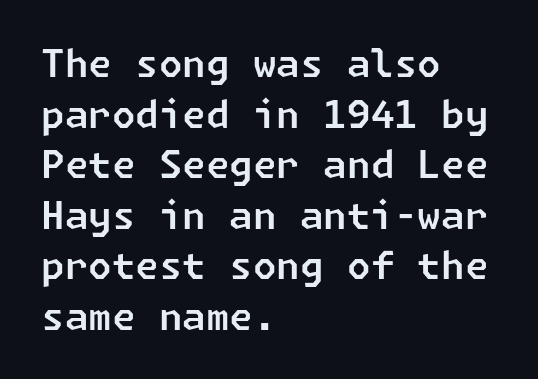
The image shows 38 px sans-serif type; set left-aligned, normal line spacing (1.33x), normal letter spacing, not underlined; low stroke contrast and a medium x-height.
